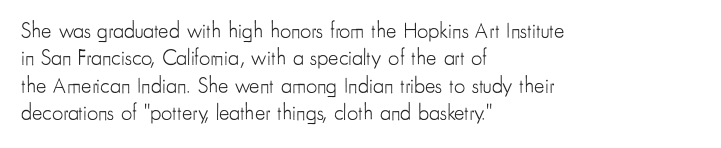
Counters stay open thanks to moderate or lighter strokes. All the whitespace from short lines collects on the right. Normally led — the rows are evenly, conventionally spaced. The glyphs are unaccompanied by any horizontal stroke below them.
